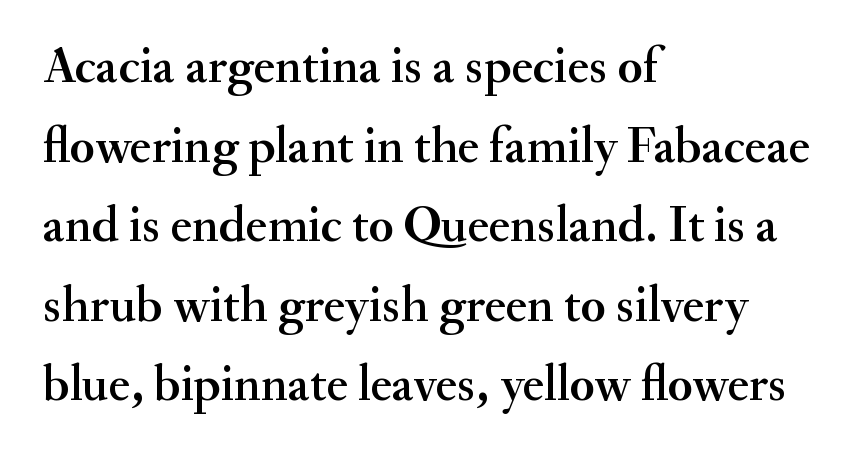
{"serif": "yes", "italic": "no", "width": "normal", "stroke_contrast": "medium", "x_height": "small", "monospaced": "no", "underline": "no", "align": "left", "line_spacing": "normal", "line_spacing_ratio": 1.56, "letter_spacing": "normal", "letter_spacing_em": 0.0, "glyph_px": 51}
